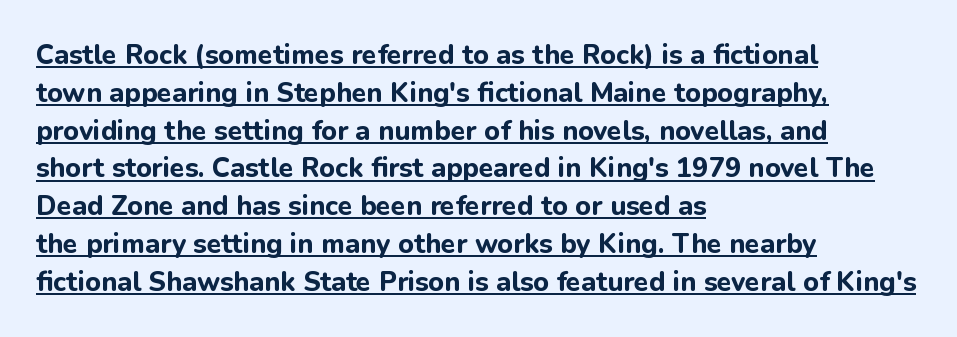
Does the leading feel generous? No, just average. These words are printed bold, with thick strokes throughout. The string is rendered with underlining switched on. In CSS terms this would be text-align: left.
